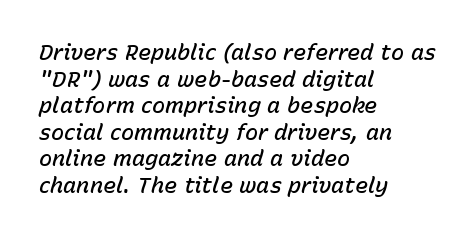
{"italic": "yes", "lean": "right", "slant_degrees": 15, "bold": "semi", "underline": "no", "align": "left", "line_spacing_ratio": 1.21, "letter_spacing": "normal", "letter_spacing_em": 0.0, "glyph_px": 22}
